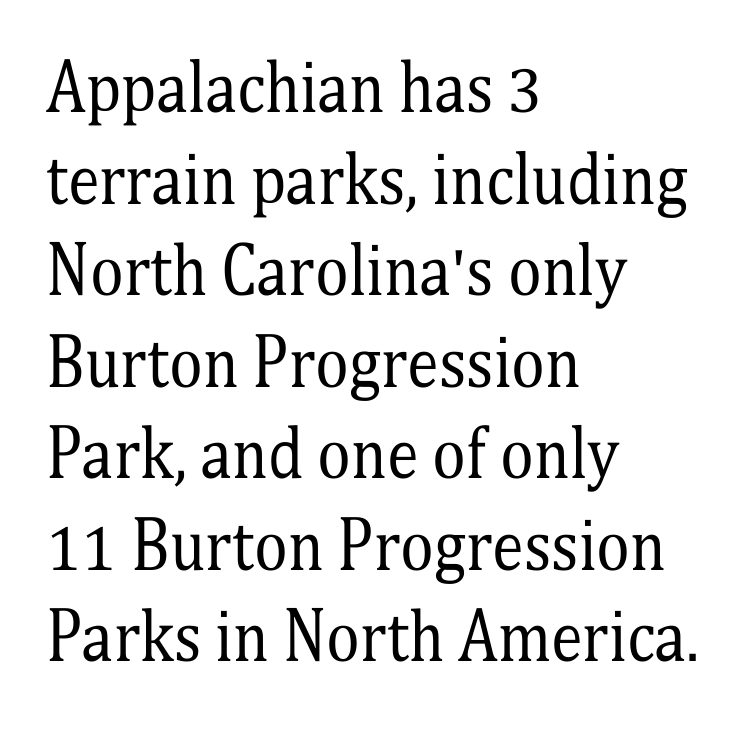
Q: Is the text bold? A: No.
Q: Is the text italic (slanted)? A: No, it is upright.
Q: Is the typeface a serif or a sans-serif typeface? A: Serif.
Q: Is the text underlined? A: No.
Q: How is the paragraph aligned? A: Left-aligned.
Q: Is the spacing between letters normal or unusually wide? A: Normal.
Q: Is the spacing between lines tight, normal or loose? A: Normal.
Q: Width (condensed, normal, or wide)? A: Condensed.
Q: Stroke contrast? A: Medium.
Q: x-height? A: Medium.
Q: Monospaced? A: No.
